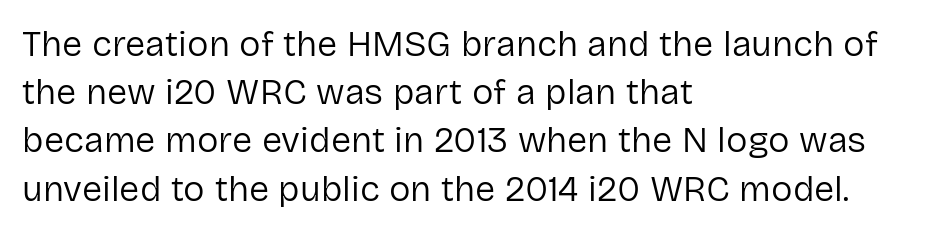
The image shows 36 px regular-weight sans-serif type, upright; set left-aligned, normal line spacing (1.34x), normal letter spacing, not underlined; low stroke contrast and a medium x-height.
